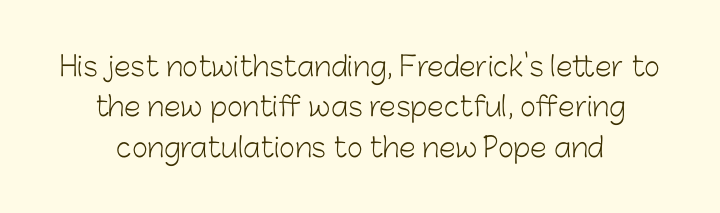
Whoever set this chose a conventional vertical rhythm. Unmarked baselines from the first word to the last. Is the type heavy? It reads as light-to-regular instead. Students, note that the glyphs here touch the page at normal intervals. The specimen reads as upright at a glance.
